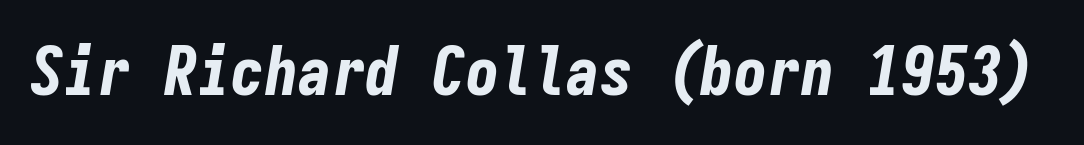
{"italic": "yes", "lean": "right", "slant_degrees": 9, "bold": "yes", "weight": "bold", "width": "condensed", "stroke_contrast": "low", "x_height": "medium", "monospaced": "yes", "underline": "no", "letter_spacing": "normal", "letter_spacing_em": 0.0, "glyph_px": 67}
